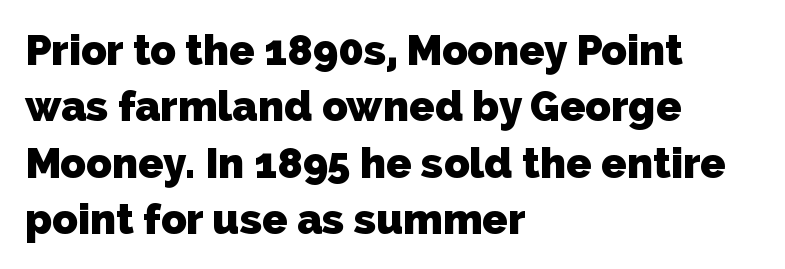
Q: Is the text bold? A: Yes.
Q: Is the typeface a serif or a sans-serif typeface? A: Sans-serif.
Q: Is the text underlined? A: No.
Q: How is the paragraph aligned? A: Left-aligned.
Q: Is the spacing between letters normal or unusually wide? A: Normal.
Q: Is the spacing between lines tight, normal or loose? A: Normal.
Q: Width (condensed, normal, or wide)? A: Normal.
Q: Stroke contrast? A: Low.
Q: x-height? A: Medium.
Q: Monospaced? A: No.
